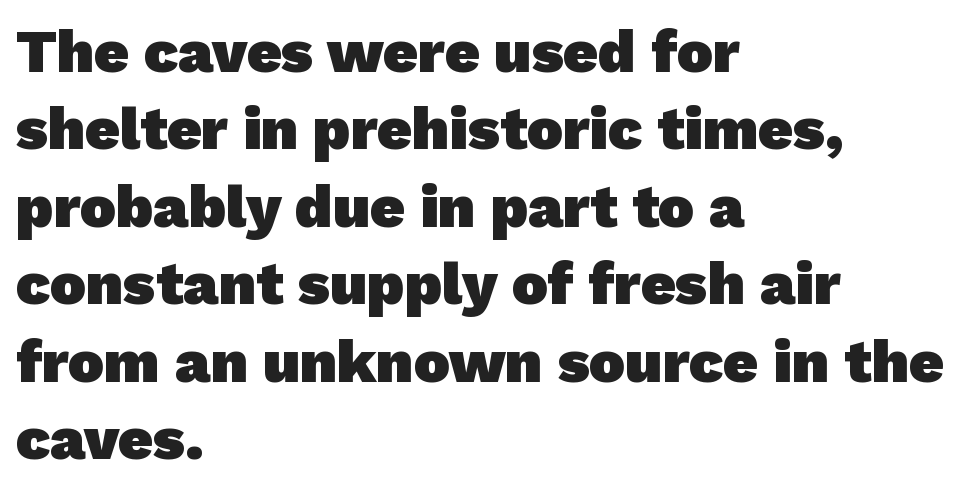
{"serif": "no", "bold": "yes", "weight": "heavy", "width": "normal", "stroke_contrast": "low", "x_height": "medium", "monospaced": "no", "underline": "no", "align": "left", "line_spacing": "normal", "line_spacing_ratio": 1.29, "letter_spacing": "normal", "letter_spacing_em": 0.0, "glyph_px": 60}
